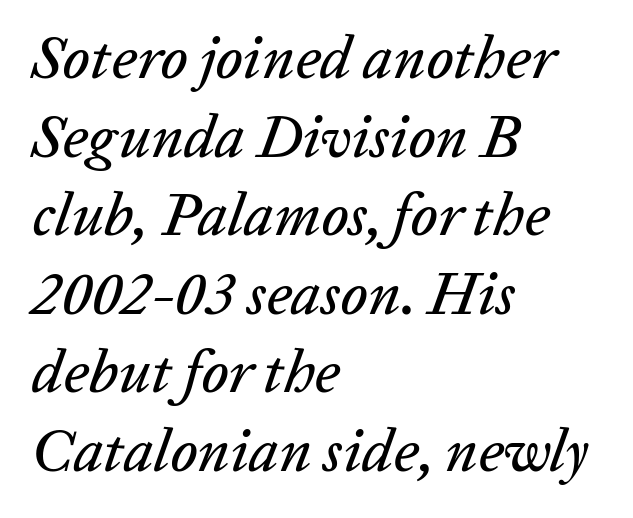
The image shows 60 px text type, italic (leaning right); set left-aligned, normal line spacing (1.31x), normal letter spacing, not underlined; low stroke contrast and a medium x-height.
